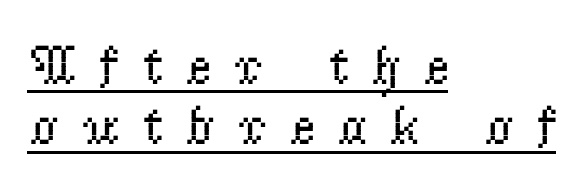
Is there much room between lines? No — they nearly touch. The rendering uses natural spacing where letterforms have individual widths. Each stroke keeps to a modest, everyday thickness or less. The ragged edge is on the right, which tells us the setting is flush left. The horizontal fit of the characters is loose and conspicuously gappy. Font category for this specimen: serif.
